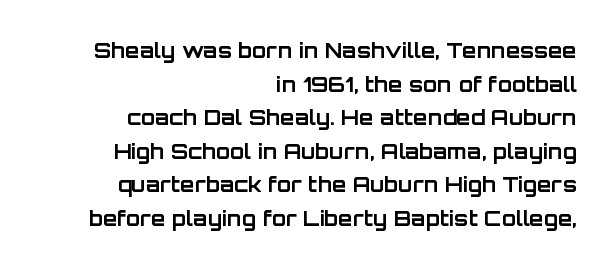
{"italic": "no", "bold": "yes", "underline": "no", "align": "right", "line_spacing": "normal", "line_spacing_ratio": 1.6, "letter_spacing": "normal", "letter_spacing_em": 0.0, "glyph_px": 21}
